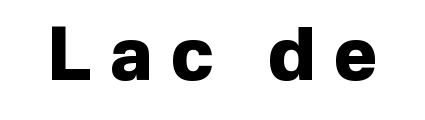
{"serif": "no", "italic": "no", "bold": "yes", "weight": "heavy", "width": "normal", "stroke_contrast": "low", "x_height": "medium", "monospaced": "no", "underline": "no", "letter_spacing": "wide", "letter_spacing_em": 0.25, "glyph_px": 73}
